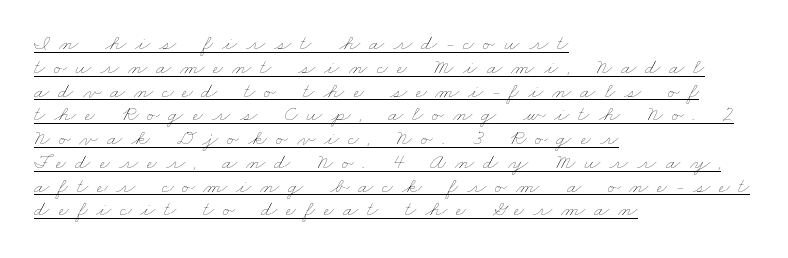
{"bold": "no", "underline": "yes", "align": "left", "line_spacing": "tight", "line_spacing_ratio": 1.08, "letter_spacing": "wide", "letter_spacing_em": 0.41, "glyph_px": 22}
